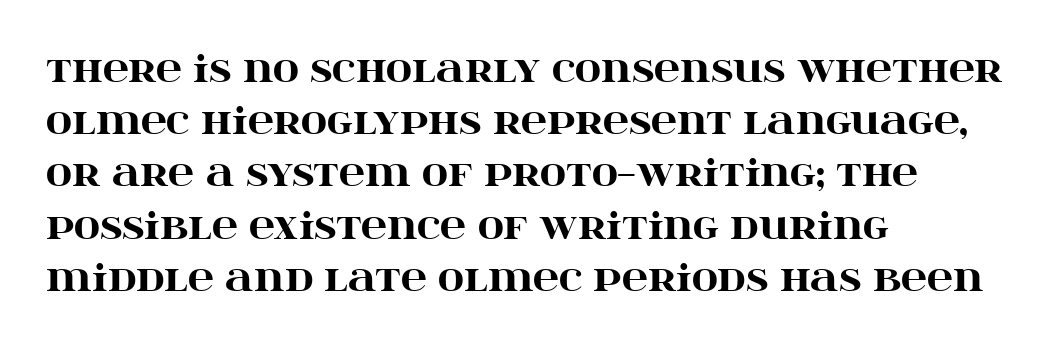
{"serif": "yes", "italic": "no", "bold": "yes", "weight": "heavy", "width": "wide", "stroke_contrast": "high", "x_height": "large", "monospaced": "no", "underline": "no", "align": "left", "line_spacing": "normal", "line_spacing_ratio": 1.45, "letter_spacing": "normal", "letter_spacing_em": 0.0, "glyph_px": 36}
